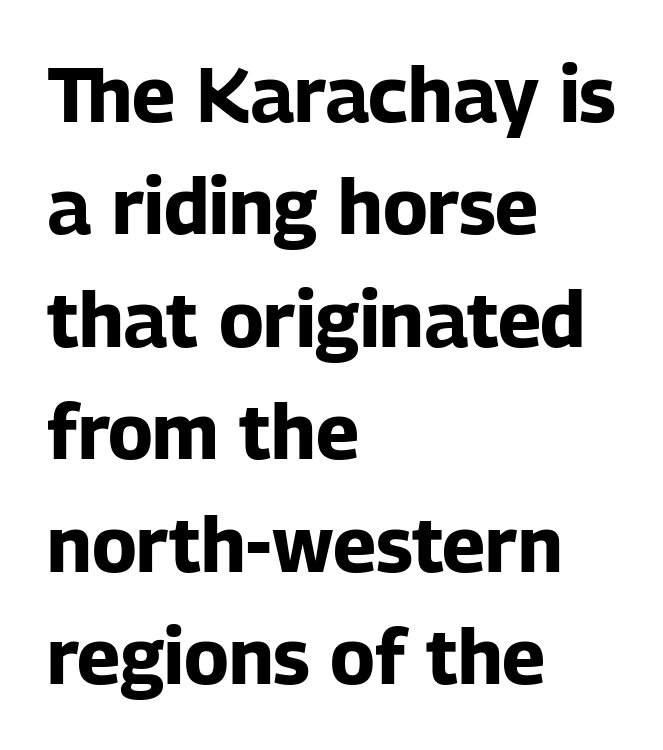
Q: Is the text bold? A: Yes.
Q: Is the text italic (slanted)? A: No, it is upright.
Q: Is the typeface a serif or a sans-serif typeface? A: Sans-serif.
Q: Is the text underlined? A: No.
Q: How is the paragraph aligned? A: Left-aligned.
Q: Is the spacing between letters normal or unusually wide? A: Normal.
Q: Is the spacing between lines tight, normal or loose? A: Normal.
Q: Width (condensed, normal, or wide)? A: Normal.
Q: Stroke contrast? A: Low.
Q: x-height? A: Medium.
Q: Monospaced? A: No.
